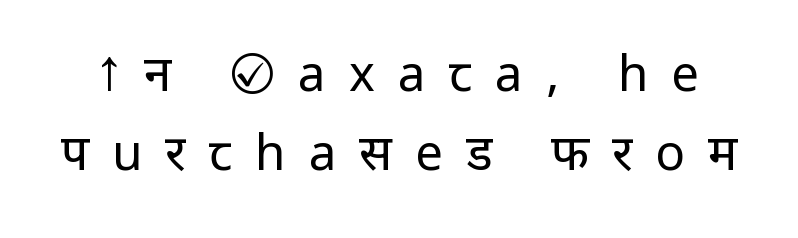
{"serif": "no", "italic": "no", "bold": "no", "weight": "regular", "width": "normal", "stroke_contrast": "low", "x_height": "medium", "monospaced": "no", "underline": "no", "line_spacing": "normal", "line_spacing_ratio": 1.62, "letter_spacing": "wide", "letter_spacing_em": 0.47, "glyph_px": 49}
